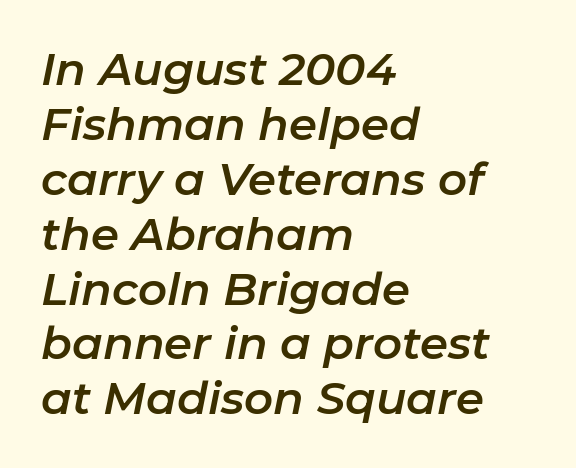
Q: Is the text italic (slanted)? A: Yes, it leans right by about 11 degrees.
Q: Is the text underlined? A: No.
Q: How is the paragraph aligned? A: Left-aligned.
Q: Is the spacing between letters normal or unusually wide? A: Normal.
Q: Width (condensed, normal, or wide)? A: Normal.
Q: Stroke contrast? A: Low.
Q: x-height? A: Medium.
Q: Monospaced? A: No.
